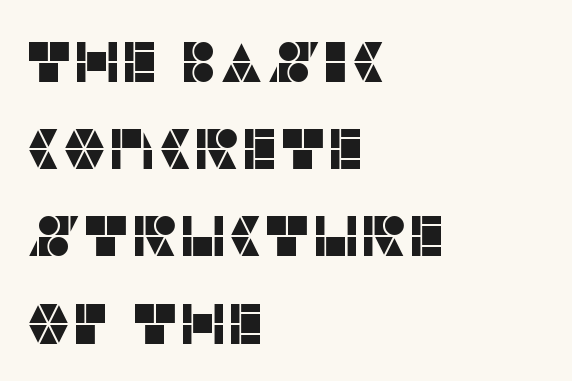
{"serif": "no", "italic": "no", "width": "normal", "stroke_contrast": "low", "x_height": "large", "monospaced": "no", "underline": "no", "align": "left", "line_spacing": "normal", "line_spacing_ratio": 1.53, "letter_spacing": "normal", "letter_spacing_em": 0.0, "glyph_px": 57}
